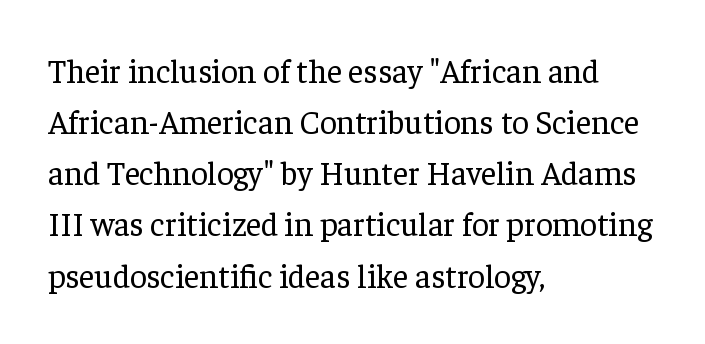
This is not heavy type; no bold has been used. One-word summary of the alignment: left. What stands out about the letter spacing? Nothing — it is the standard amount. Glance below the letters and you will spot only blank space.
